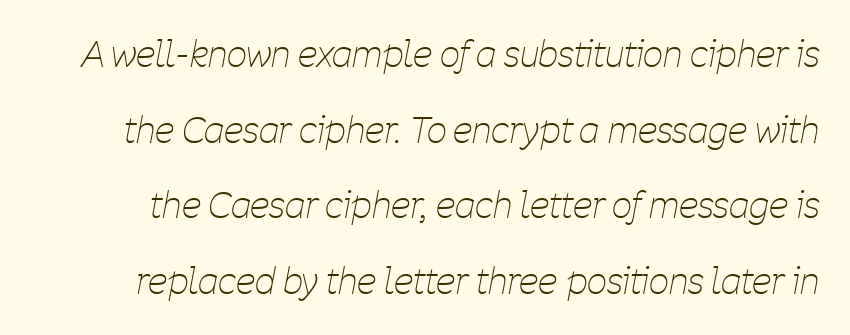
A typesetter would mark this as italic. Does extra space separate the letters? No, they use regular spacing. Quick note: underline off. The letters advance in unequal steps, a hallmark of proportional type. Stroke mass is kept to a normal reading level or below.
